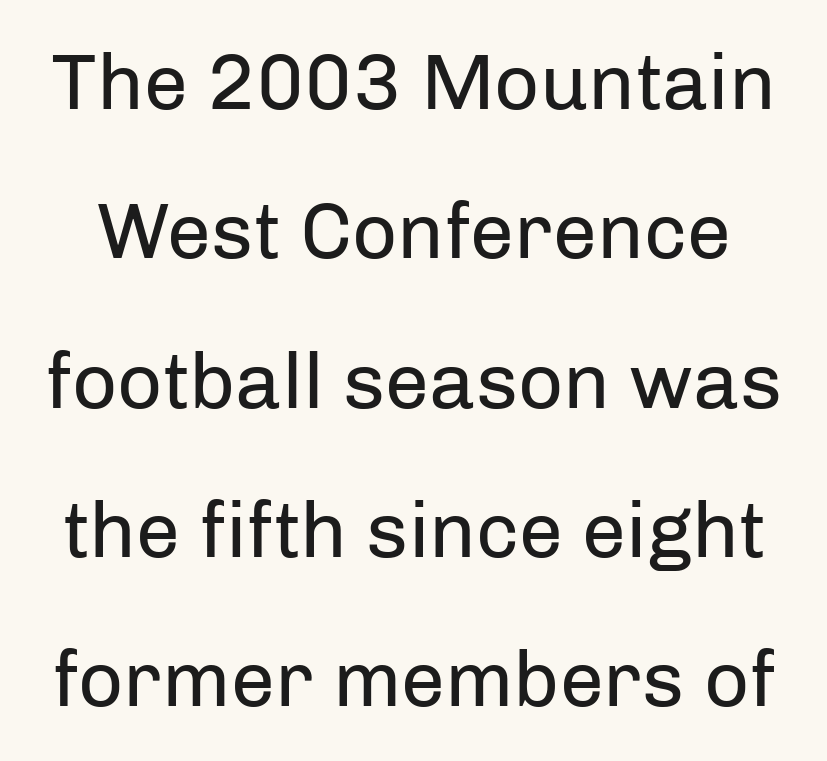
The letterforms sit at book weight or below. The letters advance in unequal steps, a hallmark of proportional type. Nothing unusual about the tracking: characters are spaced as the font intends. The zone under the glyphs is completely vacant. If you drew a line through each stem, it would be perfectly vertical.
